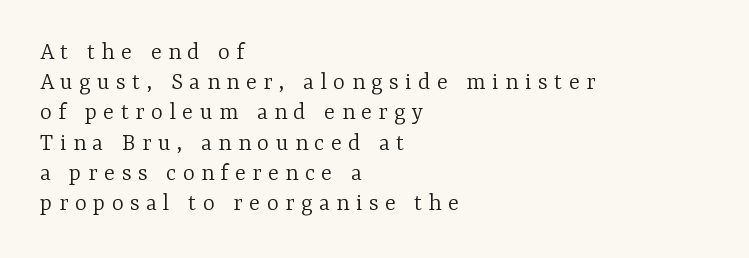
The image shows 25 px text type, upright; set left-aligned, line spacing 1.21x, unusually wide letter spacing (+0.26 em), not underlined.
